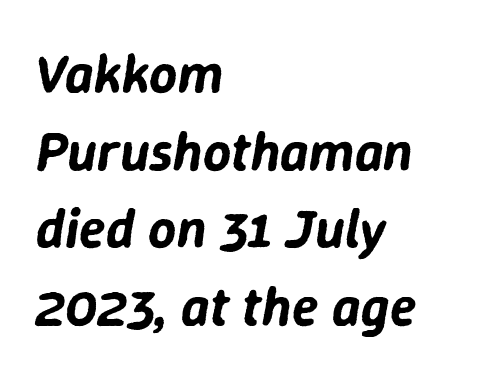
The image shows 55 px text type, italic (leaning right); set left-aligned, normal line spacing (1.41x), normal letter spacing, not underlined; low stroke contrast and a medium x-height.
